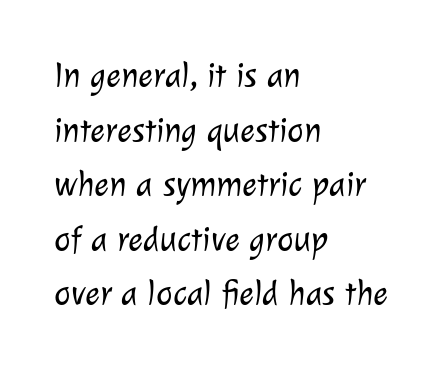
Bare-footed words on every line. You could not count columns in this text — the font is proportionally spaced. Stroke mass is kept to a normal reading level or below. Notice how descenders clear the ascenders below comfortably — that's standard leading. In terms of letterspacing, this is plain default setting.
